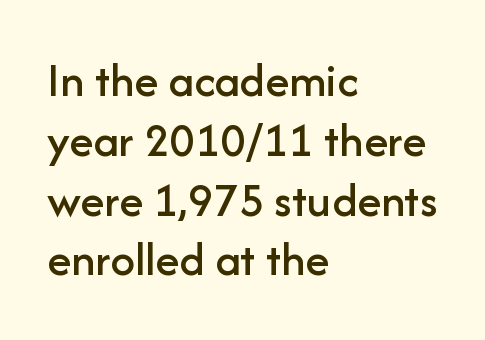
The image shows 49 px sans-serif type, upright; set left-aligned, line spacing 1.22x, normal letter spacing, not underlined; low stroke contrast and a medium x-height.
